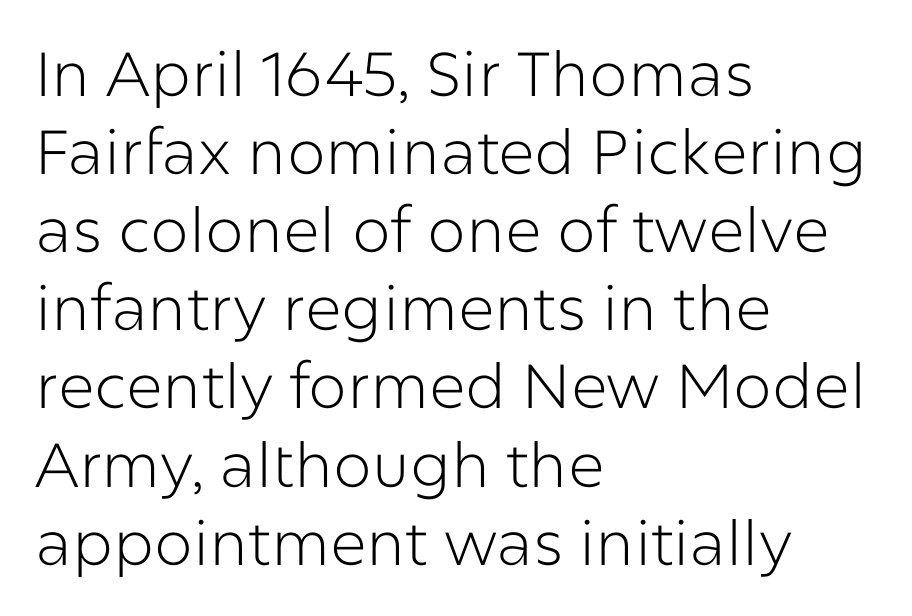
{"serif": "no", "italic": "no", "bold": "no", "weight": "light", "width": "normal", "stroke_contrast": "low", "x_height": "medium", "monospaced": "no", "underline": "no", "align": "left", "line_spacing": "normal", "line_spacing_ratio": 1.26, "letter_spacing": "normal", "letter_spacing_em": 0.0, "glyph_px": 62}
